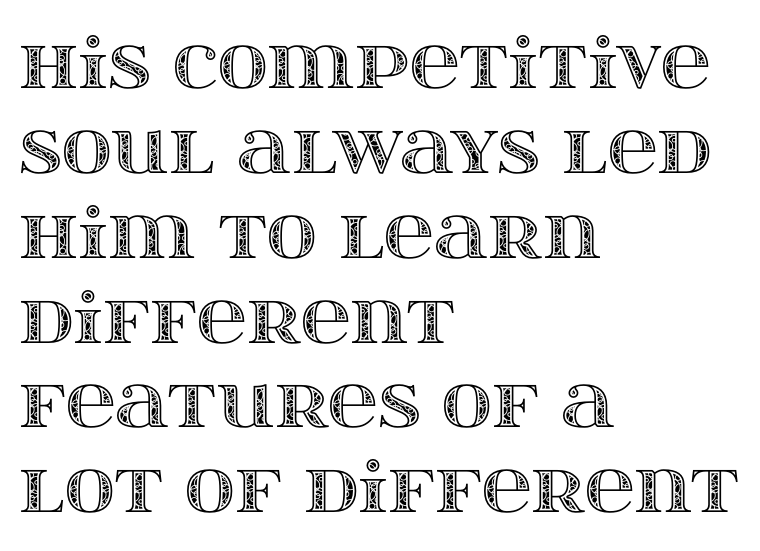
The image shows 69 px wide type, upright; set left-aligned, line spacing 1.23x, normal letter spacing, not underlined; a large x-height.
